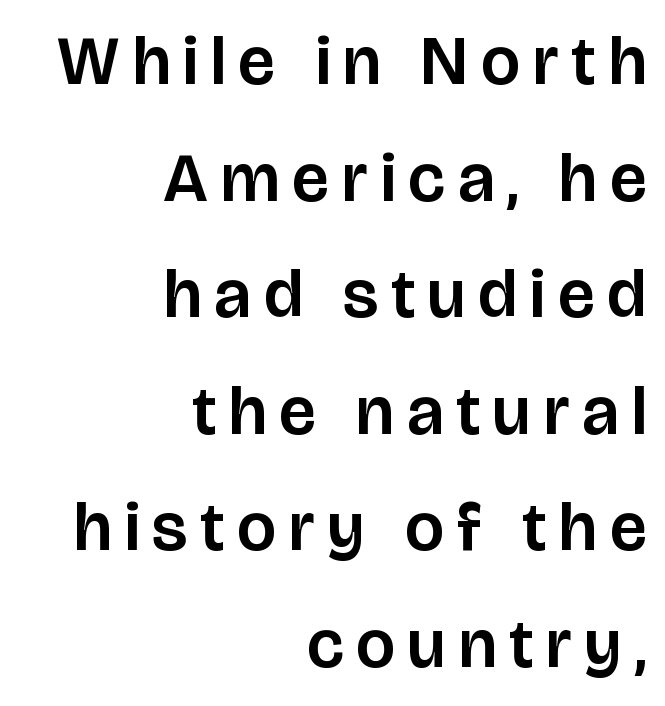
Q: Is the text italic (slanted)? A: No, it is upright.
Q: Is the typeface a serif or a sans-serif typeface? A: Sans-serif.
Q: Is the text underlined? A: No.
Q: How is the paragraph aligned? A: Right-aligned.
Q: Is the spacing between lines tight, normal or loose? A: Normal.
Q: Width (condensed, normal, or wide)? A: Normal.
Q: Stroke contrast? A: Low.
Q: x-height? A: Large.
Q: Monospaced? A: No.
